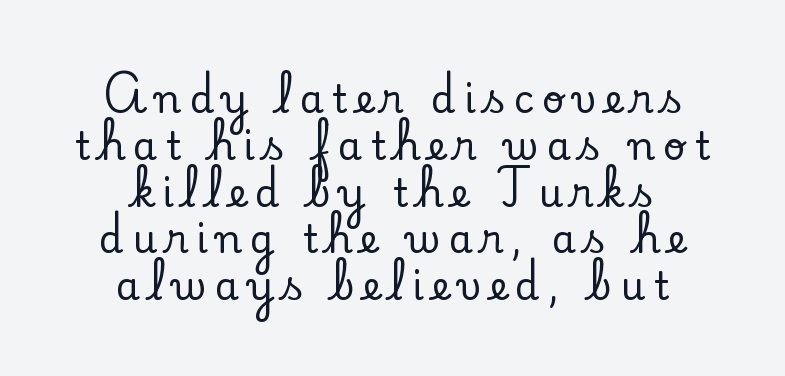
{"serif": "yes", "italic": "no", "width": "normal", "stroke_contrast": "low", "x_height": "small", "monospaced": "no", "underline": "no", "align": "center", "line_spacing_ratio": 1.2, "letter_spacing": "wide", "letter_spacing_em": 0.21, "glyph_px": 39}
